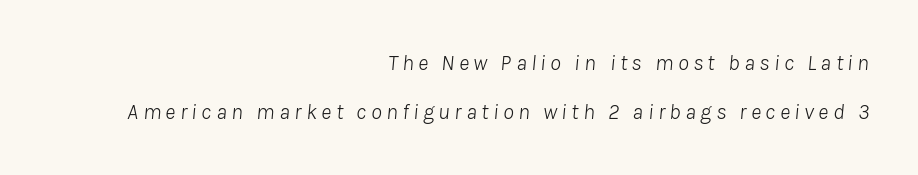
The image shows 22 px text type, italic (leaning right); set right-aligned, loose line spacing (2.23x), unusually wide letter spacing (+0.2 em), not underlined.
